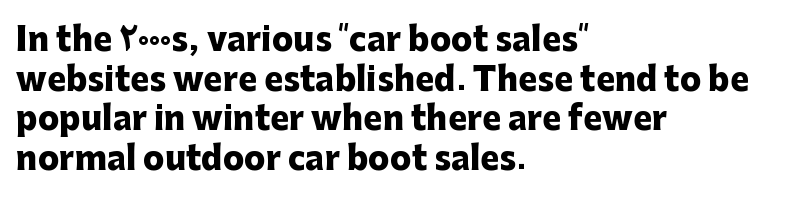
Serif or sans? Sans — the stroke terminals are bare. Honestly, there is no underline to notice here at all. Typesetter's note: full bold, strokes at maximum text heaviness. Do the characters align in a grid? No, the font is proportional.
